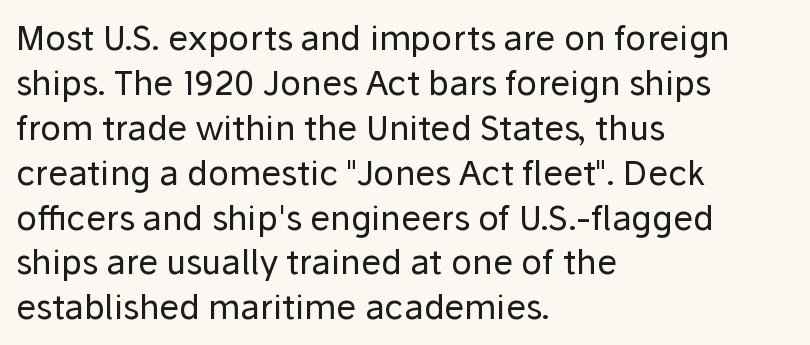
Rule under the text: the space is simply empty. Nope, not italic — everything's standing straight. Which margin do the lines hug? The left one — the right edge is uneven. Nope, no serifs anywhere on these letters. Interline gaps are of average width in this sample.
